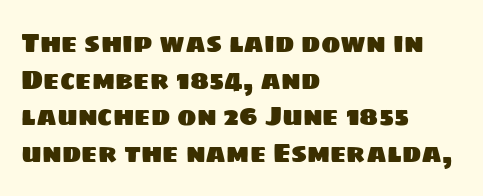
{"underline": "no", "align": "left", "line_spacing": "normal", "line_spacing_ratio": 1.41, "letter_spacing": "normal", "letter_spacing_em": 0.0, "glyph_px": 26}
